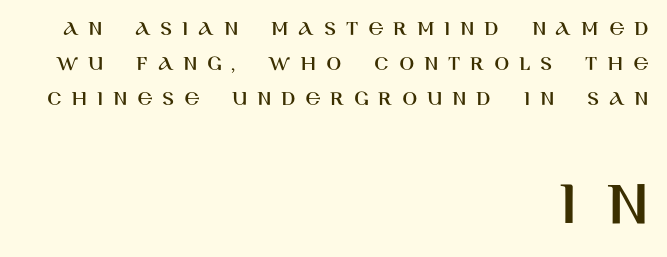
In terms of leading, this rendering sits right in the middle. Horizontally, the lines are justified to the trailing edge only. Nope, no serifs anywhere on these letters. Note the varied advance widths — an 'i' is clearly narrower than an 'm'. Quick note: not italic, upright. Which of the two is more prominent by size? The second, at the bottom.
